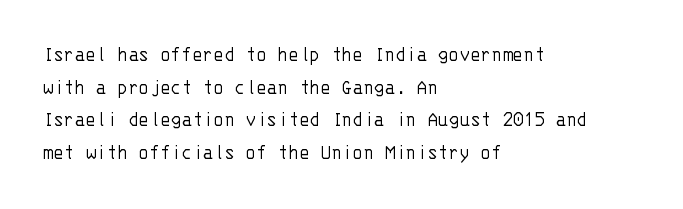
{"italic": "no", "bold": "no", "underline": "no", "align": "left", "line_spacing": "normal", "line_spacing_ratio": 1.48, "letter_spacing": "normal", "letter_spacing_em": 0.0, "glyph_px": 22}
